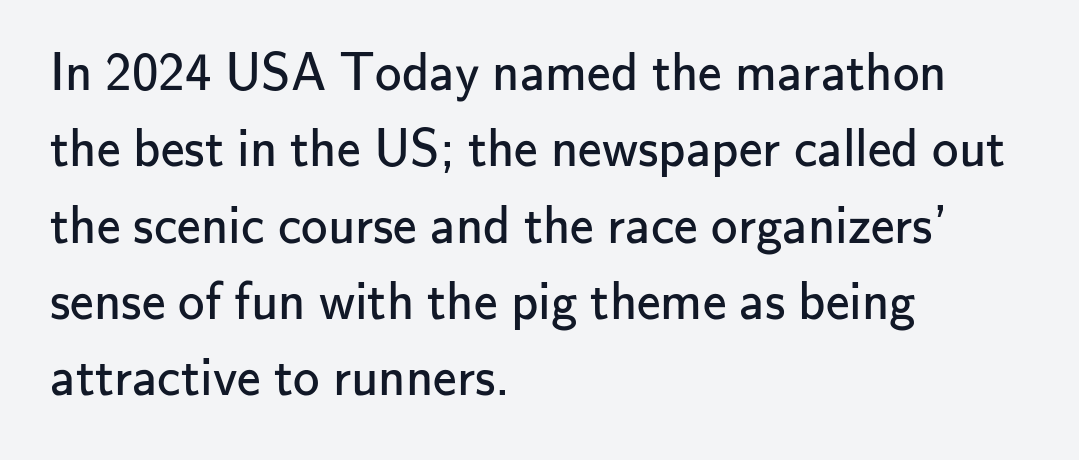
Q: Is the text bold? A: No.
Q: Is the text italic (slanted)? A: No, it is upright.
Q: Is the typeface a serif or a sans-serif typeface? A: Sans-serif.
Q: Is the text underlined? A: No.
Q: How is the paragraph aligned? A: Left-aligned.
Q: Is the spacing between letters normal or unusually wide? A: Normal.
Q: Is the spacing between lines tight, normal or loose? A: Normal.
Q: Width (condensed, normal, or wide)? A: Normal.
Q: Stroke contrast? A: Low.
Q: x-height? A: Small.
Q: Monospaced? A: No.
